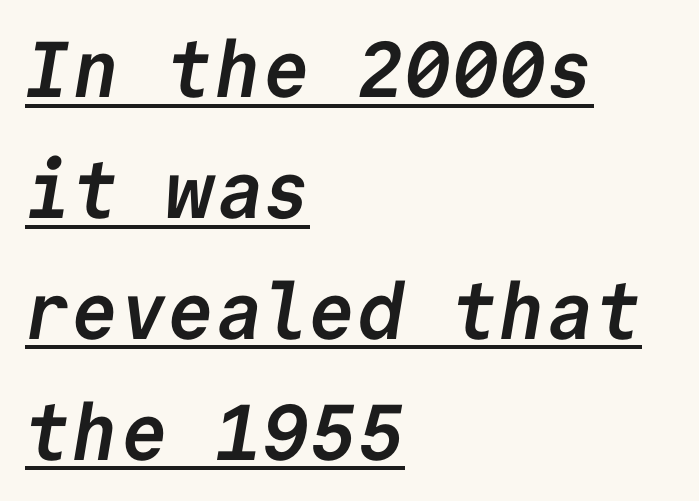
Q: Is the text bold? A: Yes.
Q: Is the typeface a serif or a sans-serif typeface? A: Sans-serif.
Q: Is the text underlined? A: Yes.
Q: How is the paragraph aligned? A: Left-aligned.
Q: Is the spacing between letters normal or unusually wide? A: Normal.
Q: Is the spacing between lines tight, normal or loose? A: Normal.
Q: Width (condensed, normal, or wide)? A: Normal.
Q: Stroke contrast? A: Low.
Q: x-height? A: Medium.
Q: Monospaced? A: Yes.
